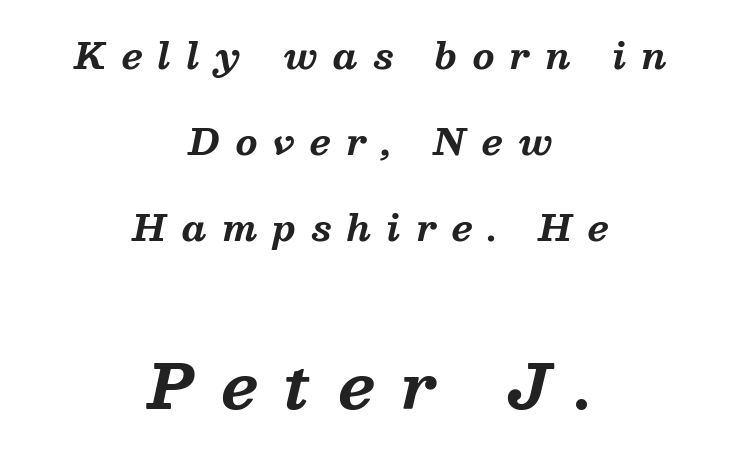
The second block has been scaled up relative to the first. Tracking here is generous; glyphs stand well apart from one another. Serif or sans? Serif — the stroke terminals have little feet. The zone under the glyphs is completely vacant. Character widths vary here, with narrow letters taking less room than wide ones. Honestly, the rows look like they've been pulled way apart.
